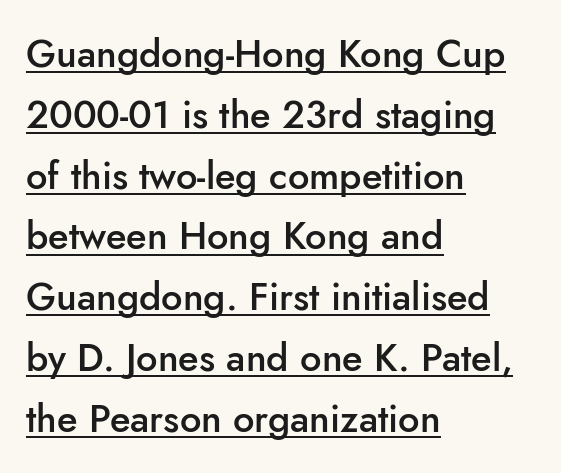
The image shows 38 px semibold sans-serif type, upright; set left-aligned, normal line spacing (1.6x), normal letter spacing, underlined; low stroke contrast and a small x-height.
